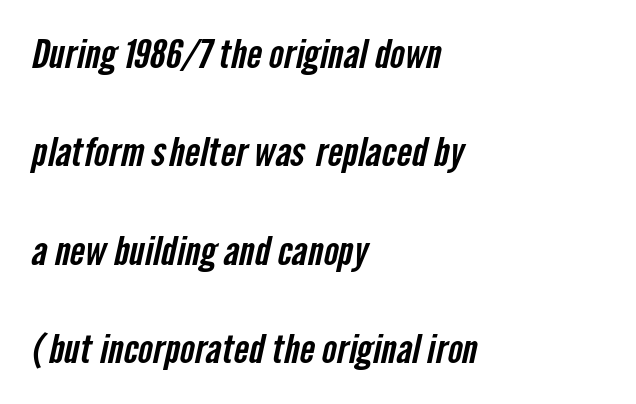
The image shows 40 px condensed sans-serif type; set left-aligned, loose line spacing (2.46x), normal letter spacing, not underlined; low stroke contrast and a medium x-height.
